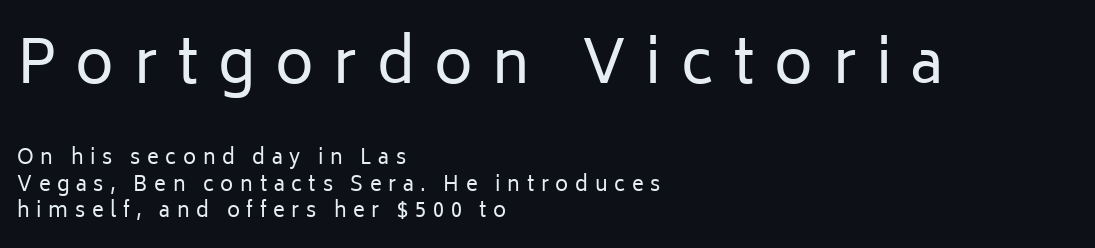
Each line starts at the same left margin while the right side varies. The font sits on the lighter half of the weight spectrum, regular included. Is there any slant? The stems are plumb. Caption: upper text group enlarged, lower text group reduced. Think of a printed novel: that variable character pitch is what you see here.
